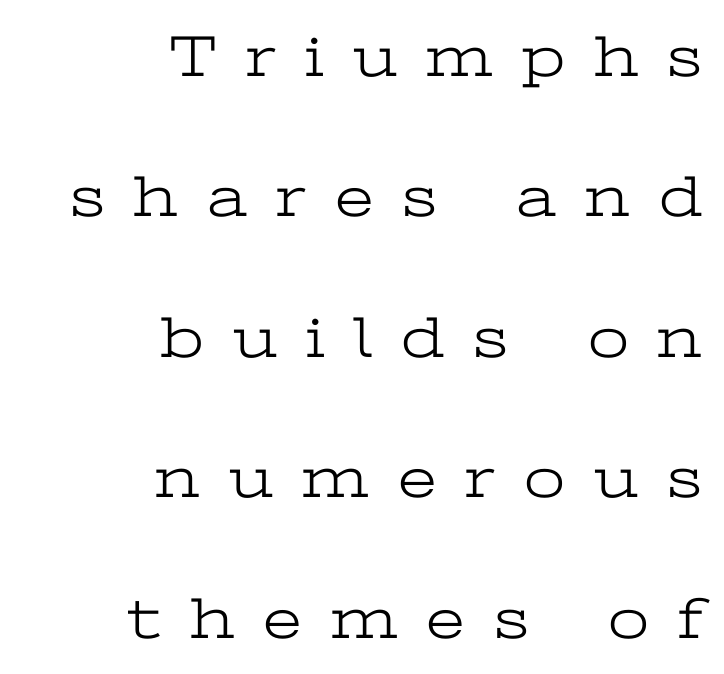
Honestly, the rows look like they've been pulled way apart. Is this a sans? No — the strokes have serifs. The horizontal fit of the characters is loose and conspicuously gappy. Stem width sits at or under what a default text font uses. The rendering uses natural spacing where letterforms have individual widths.
